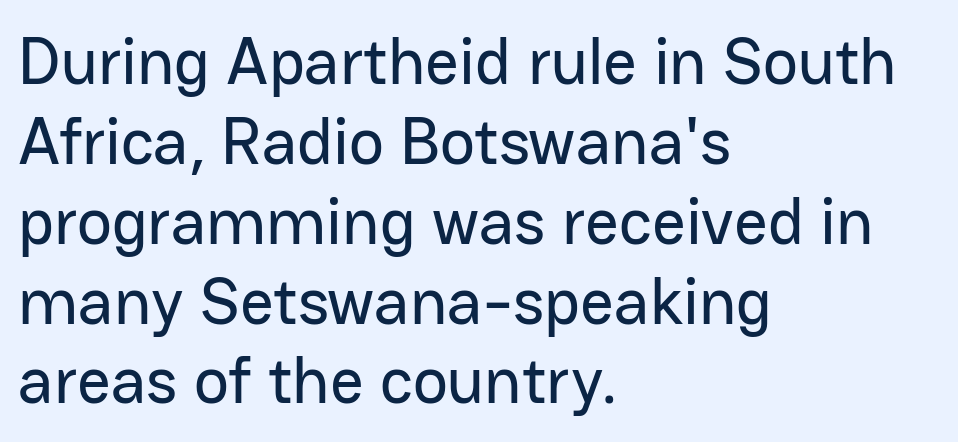
The image shows 66 px sans-serif type, upright; set left-aligned, line spacing 1.21x, normal letter spacing, not underlined; low stroke contrast and a medium x-height.
